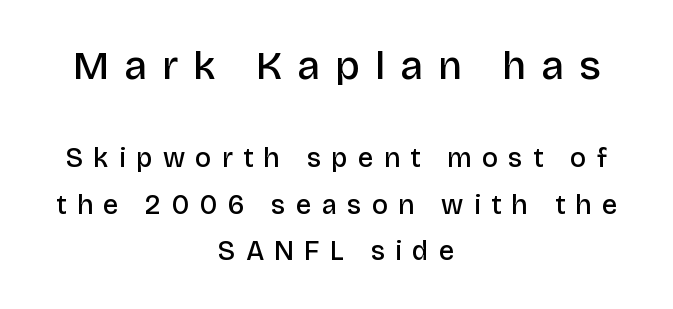
{"serif": "no", "italic": "no", "bold": "semi", "weight": "semibold", "width": "normal", "stroke_contrast": "low", "x_height": "large", "monospaced": "no", "underline": "no", "align": "center", "line_spacing_ratio": 1.71, "letter_spacing": "wide", "letter_spacing_em": 0.38, "larger_block": "first", "size_ratio": 1.48, "glyph_px": 40}
